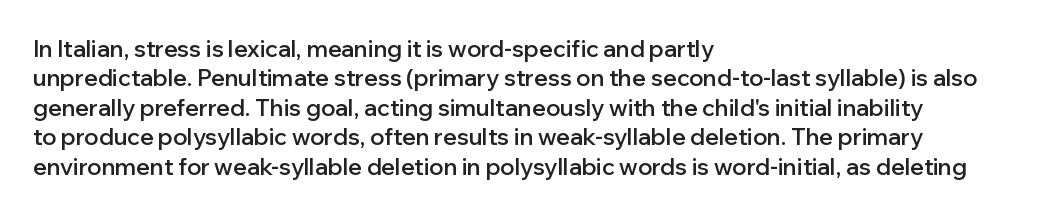
{"italic": "no", "bold": "semi", "underline": "no", "align": "left", "line_spacing": "normal", "line_spacing_ratio": 1.28, "letter_spacing": "normal", "letter_spacing_em": 0.0, "glyph_px": 23}
